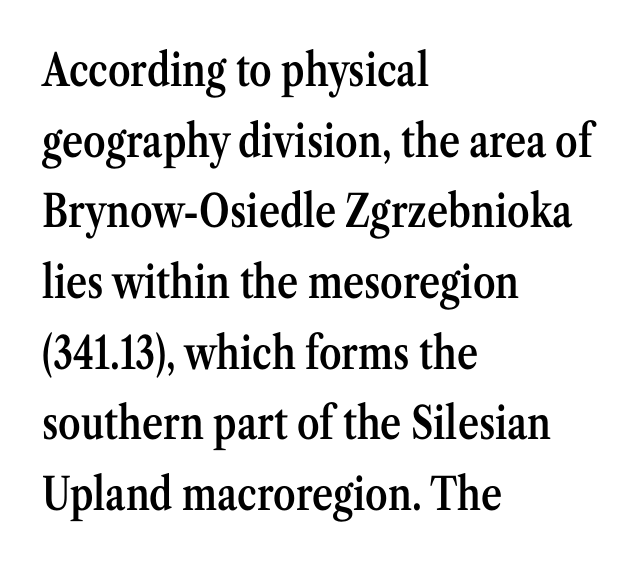
The image shows 45 px semibold, condensed serif type, upright; set left-aligned, normal line spacing (1.57x), normal letter spacing, not underlined; medium stroke contrast and a medium x-height.
